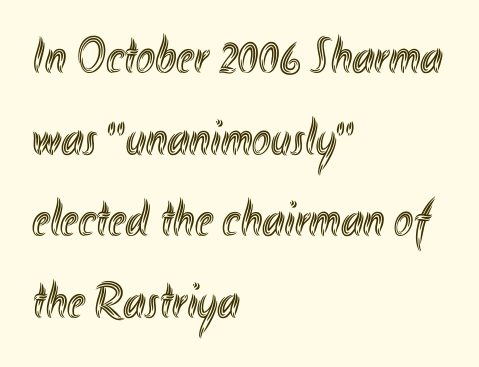
{"width": "condensed", "x_height": "small", "monospaced": "no", "underline": "no", "align": "left", "line_spacing": "normal", "line_spacing_ratio": 1.6, "letter_spacing": "normal", "letter_spacing_em": 0.0, "glyph_px": 51}
